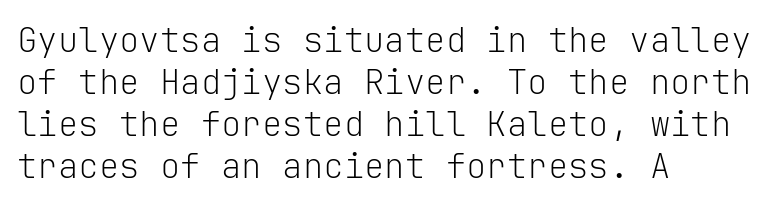
Each line starts at the same left margin while the right side varies. The typesetting does not lean heavy: it is not bold. Look at the bottom of the vertical strokes: they stop flat, with no serifs. Think of a typewriter: that constant character pitch is what you see here. Unmarked baselines from the first word to the last. Italic? Not at all — the glyphs are vertical.
